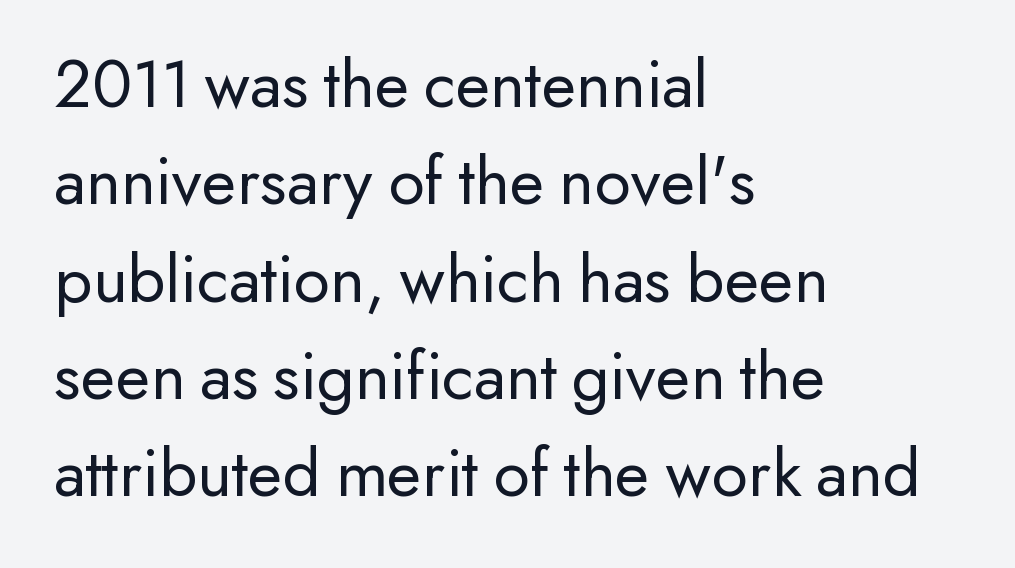
{"serif": "no", "italic": "no", "bold": "no", "weight": "regular", "width": "normal", "stroke_contrast": "low", "x_height": "small", "monospaced": "no", "underline": "no", "align": "left", "line_spacing": "normal", "line_spacing_ratio": 1.37, "letter_spacing": "normal", "letter_spacing_em": 0.0, "glyph_px": 71}
